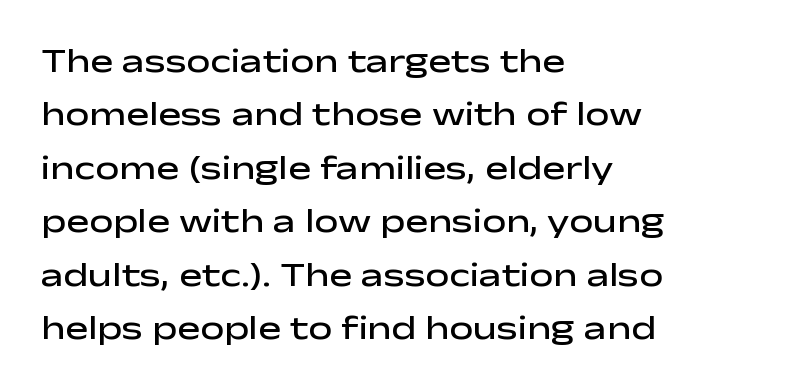
The image shows 34 px semibold, wide sans-serif type, upright; set left-aligned, normal line spacing (1.57x), normal letter spacing, not underlined; low stroke contrast and a medium x-height.
